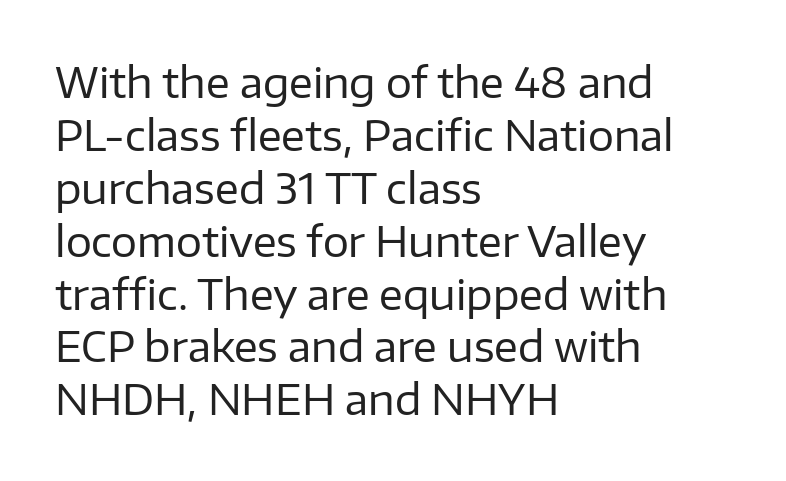
The image shows 41 px regular-weight sans-serif type, upright; set left-aligned, normal line spacing (1.29x), normal letter spacing, not underlined; low stroke contrast and a medium x-height.
